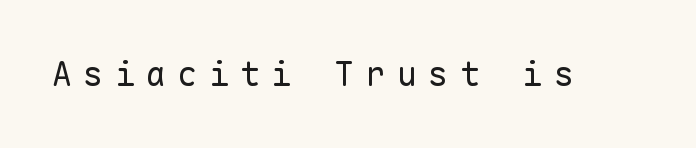
{"serif": "no", "italic": "no", "bold": "no", "weight": "regular", "width": "normal", "stroke_contrast": "low", "x_height": "medium", "monospaced": "yes", "underline": "no", "letter_spacing": "wide", "letter_spacing_em": 0.35, "glyph_px": 33}
